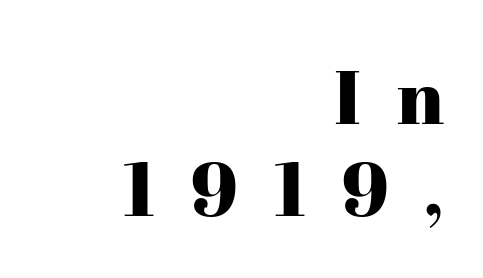
Q: Is the text italic (slanted)? A: No, it is upright.
Q: Is the typeface a serif or a sans-serif typeface? A: Serif.
Q: Is the text underlined? A: No.
Q: How is the paragraph aligned? A: Right-aligned.
Q: Is the spacing between letters normal or unusually wide? A: Unusually wide.
Q: Width (condensed, normal, or wide)? A: Normal.
Q: Stroke contrast? A: High.
Q: x-height? A: Medium.
Q: Monospaced? A: No.
